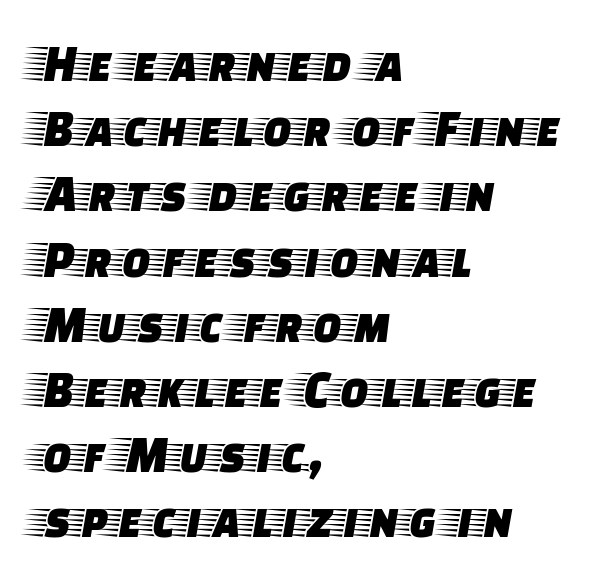
Q: Is the text italic (slanted)? A: Yes.
Q: Is the typeface a serif or a sans-serif typeface? A: Serif.
Q: Is the text underlined? A: No.
Q: How is the paragraph aligned? A: Left-aligned.
Q: Is the spacing between letters normal or unusually wide? A: Normal.
Q: Width (condensed, normal, or wide)? A: Wide.
Q: Stroke contrast? A: Low.
Q: x-height? A: Large.
Q: Monospaced? A: No.
